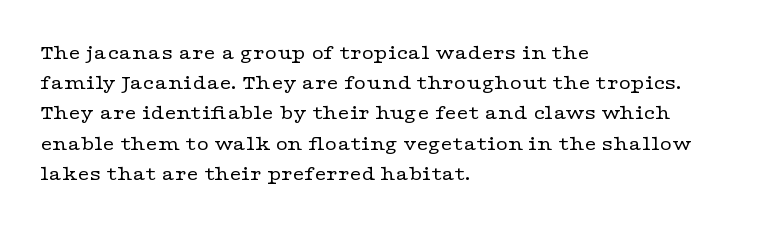
{"italic": "no", "bold": "no", "underline": "no", "align": "left", "line_spacing": "normal", "line_spacing_ratio": 1.44, "letter_spacing": "normal", "letter_spacing_em": 0.0, "glyph_px": 21}
